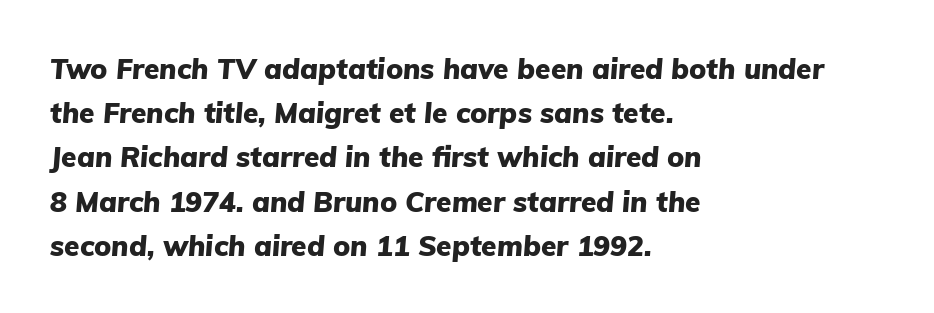
The image shows 28 px heavy type, italic (leaning right); set left-aligned, normal line spacing (1.58x), normal letter spacing, not underlined; low stroke contrast and a medium x-height.
